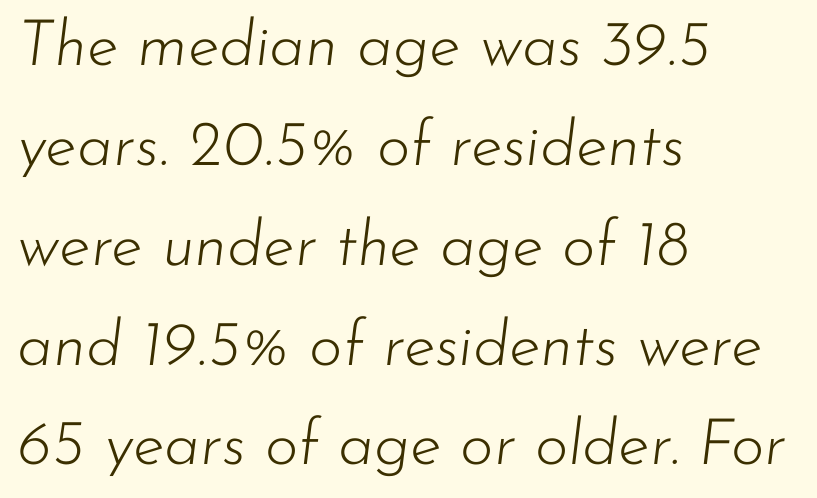
Q: Is the text bold? A: No.
Q: Is the text italic (slanted)? A: Yes, it leans right by about 7 degrees.
Q: Is the text underlined? A: No.
Q: How is the paragraph aligned? A: Left-aligned.
Q: Is the spacing between letters normal or unusually wide? A: Normal.
Q: Is the spacing between lines tight, normal or loose? A: Normal.
Q: Width (condensed, normal, or wide)? A: Normal.
Q: Stroke contrast? A: Low.
Q: x-height? A: Small.
Q: Monospaced? A: No.
